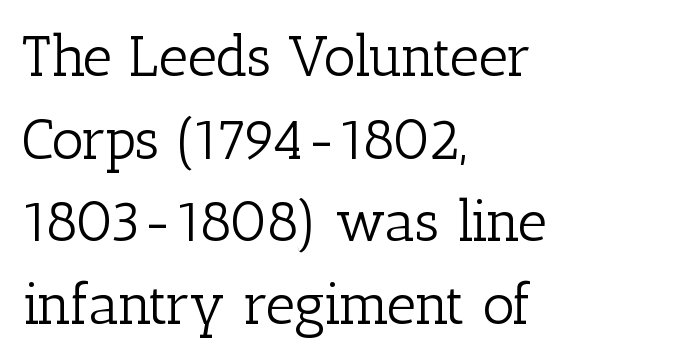
{"serif": "yes", "italic": "no", "bold": "no", "weight": "light", "width": "normal", "stroke_contrast": "low", "x_height": "medium", "monospaced": "no", "underline": "no", "align": "left", "line_spacing": "normal", "line_spacing_ratio": 1.45, "letter_spacing": "normal", "letter_spacing_em": 0.0, "glyph_px": 57}
